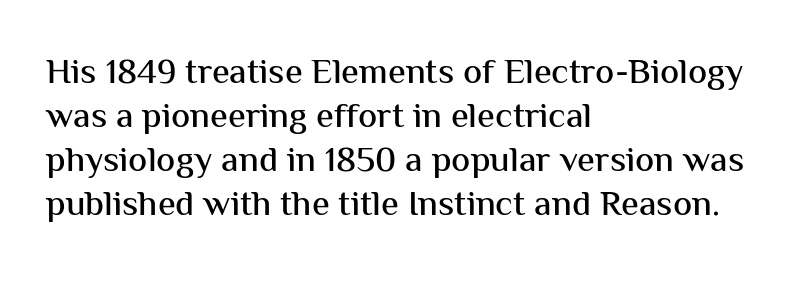
The image shows 36 px sans-serif type, upright; set left-aligned, line spacing 1.22x, normal letter spacing, not underlined; medium stroke contrast and a medium x-height.
